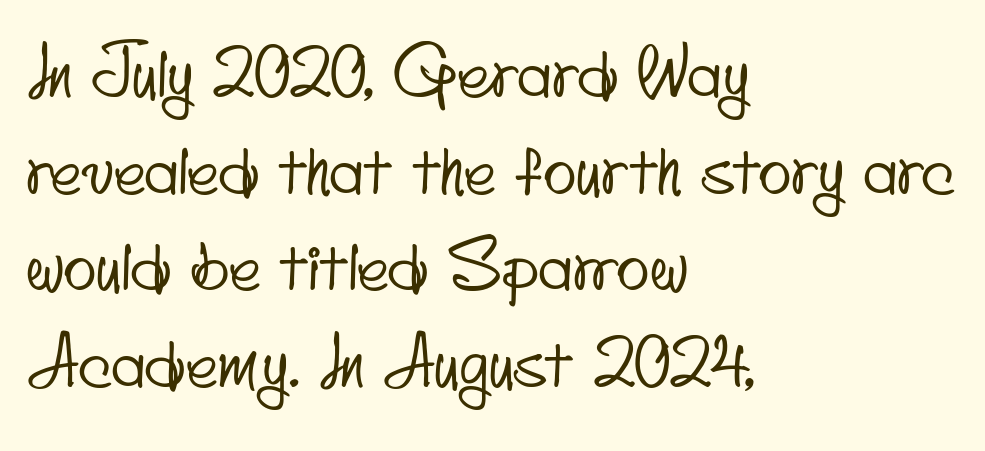
Q: Is the typeface a serif or a sans-serif typeface? A: Sans-serif.
Q: Is the text underlined? A: No.
Q: How is the paragraph aligned? A: Left-aligned.
Q: Is the spacing between letters normal or unusually wide? A: Normal.
Q: Is the spacing between lines tight, normal or loose? A: Normal.
Q: Width (condensed, normal, or wide)? A: Condensed.
Q: Stroke contrast? A: Low.
Q: x-height? A: Small.
Q: Monospaced? A: No.
